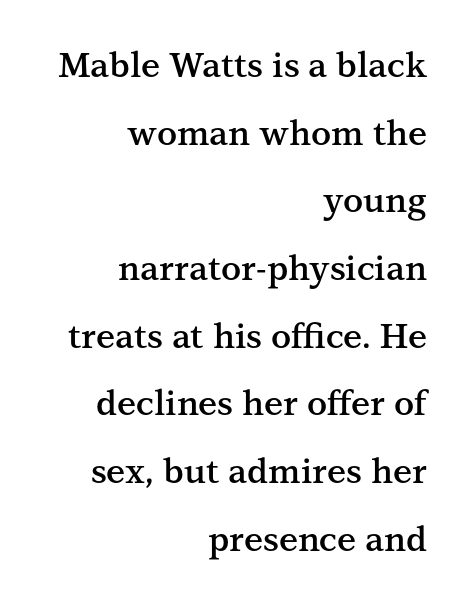
Q: Is the text bold? A: Semi-bold.
Q: Is the text italic (slanted)? A: No, it is upright.
Q: Is the typeface a serif or a sans-serif typeface? A: Serif.
Q: Is the text underlined? A: No.
Q: How is the paragraph aligned? A: Right-aligned.
Q: Is the spacing between letters normal or unusually wide? A: Normal.
Q: Is the spacing between lines tight, normal or loose? A: Loose.
Q: Width (condensed, normal, or wide)? A: Normal.
Q: Stroke contrast? A: Medium.
Q: x-height? A: Medium.
Q: Monospaced? A: No.
